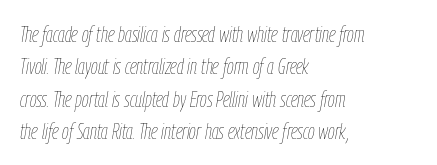
Does the leading feel generous? No, just average. This sample uses plain, unmodified letter spacing. Descenders hang freely into open space. A quiet, ordinary-to-light weight characterises the typeface. Emphasis-style slanted type is in use.
